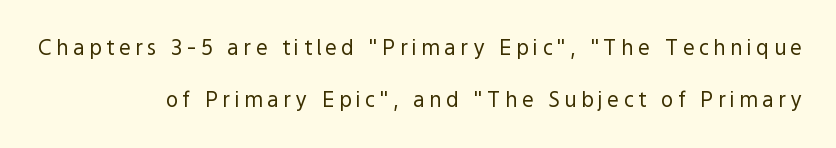
In CSS terms this would be text-align: right. The lettering holds an erect, upright posture throughout. Short note: letters widely spaced. The vertical gap from one line to the next is large. Each stroke keeps to a modest, everyday thickness or less.
